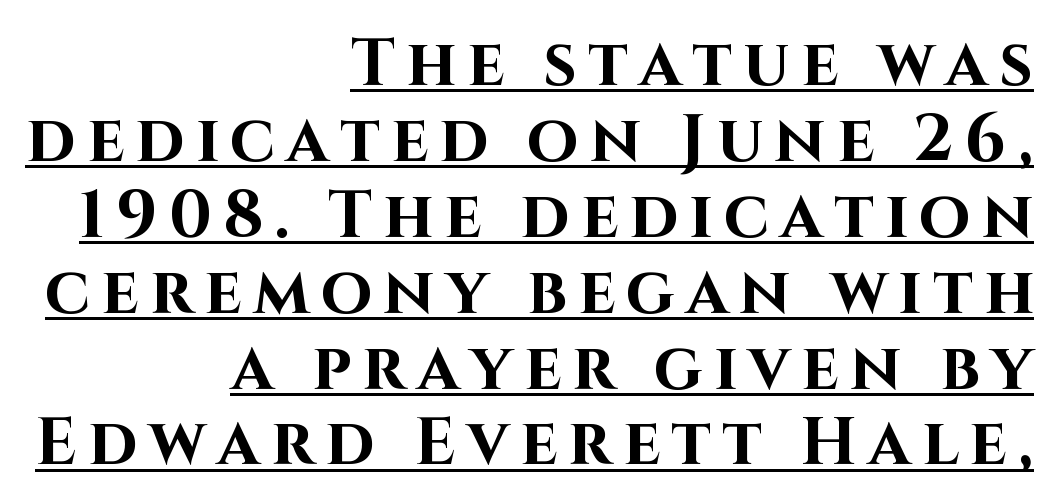
Q: Is the text bold? A: Yes.
Q: Is the text italic (slanted)? A: No, it is upright.
Q: Is the typeface a serif or a sans-serif typeface? A: Sans-serif.
Q: Is the text underlined? A: Yes.
Q: How is the paragraph aligned? A: Right-aligned.
Q: Is the spacing between lines tight, normal or loose? A: Tight.
Q: Width (condensed, normal, or wide)? A: Normal.
Q: Stroke contrast? A: High.
Q: x-height? A: Large.
Q: Monospaced? A: No.
